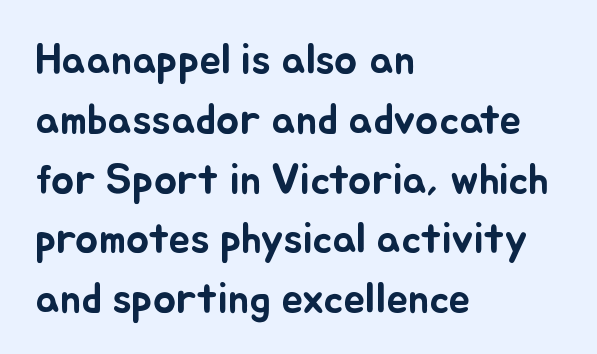
The image shows 43 px text type, upright; set left-aligned, normal line spacing (1.39x), normal letter spacing, not underlined; low stroke contrast and a small x-height.
